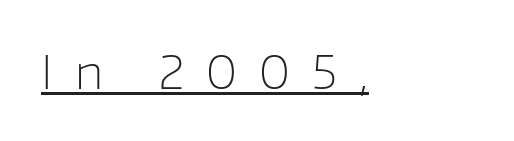
Q: Is the text bold? A: No.
Q: Is the text italic (slanted)? A: No, it is upright.
Q: Is the typeface a serif or a sans-serif typeface? A: Sans-serif.
Q: Is the text underlined? A: Yes.
Q: Is the spacing between letters normal or unusually wide? A: Unusually wide.
Q: Width (condensed, normal, or wide)? A: Normal.
Q: Stroke contrast? A: Low.
Q: x-height? A: Medium.
Q: Monospaced? A: No.
